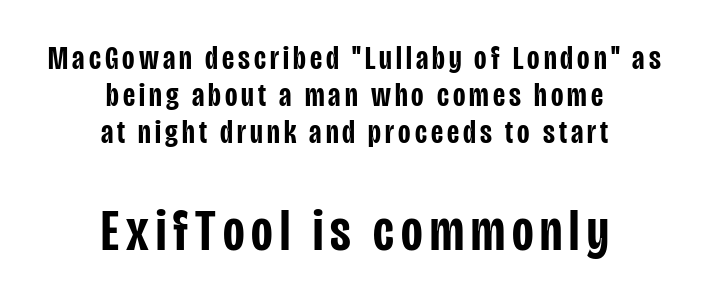
{"serif": "no", "italic": "no", "bold": "semi", "weight": "semibold", "width": "condensed", "stroke_contrast": "low", "x_height": "large", "monospaced": "no", "underline": "no", "align": "center", "line_spacing": "tight", "line_spacing_ratio": 1.09, "larger_block": "second", "size_ratio": 1.74, "glyph_px": 59}
